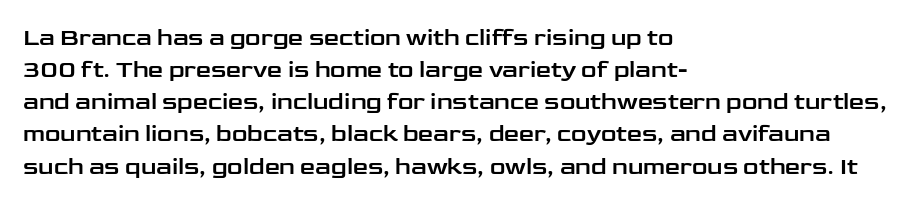
The image shows 24 px text type, upright; set left-aligned, normal line spacing (1.34x), normal letter spacing, not underlined.
